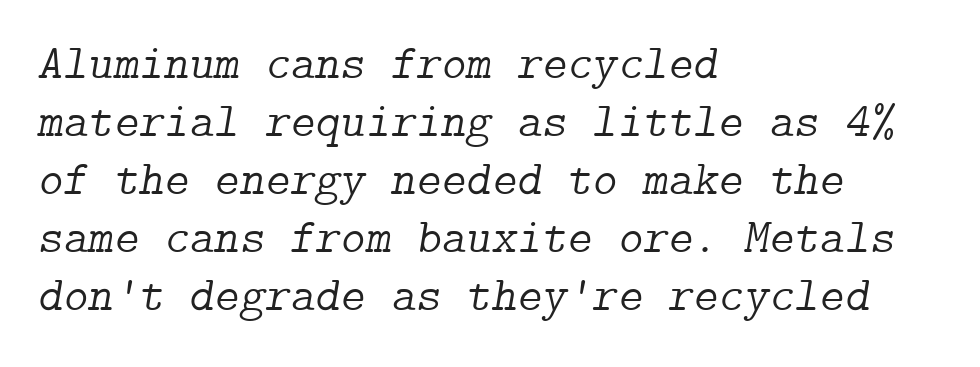
Each letter's strokes conclude with small projecting serifs. Summary of weight: not heavy and not bold. Visually the block forms a straight wall on the left and a jagged coastline on the right. Compared with ordinary roman type, these characters are visibly tilted. Anything drawn beneath the words? Only blank space. This sample uses plain, unmodified letter spacing.
